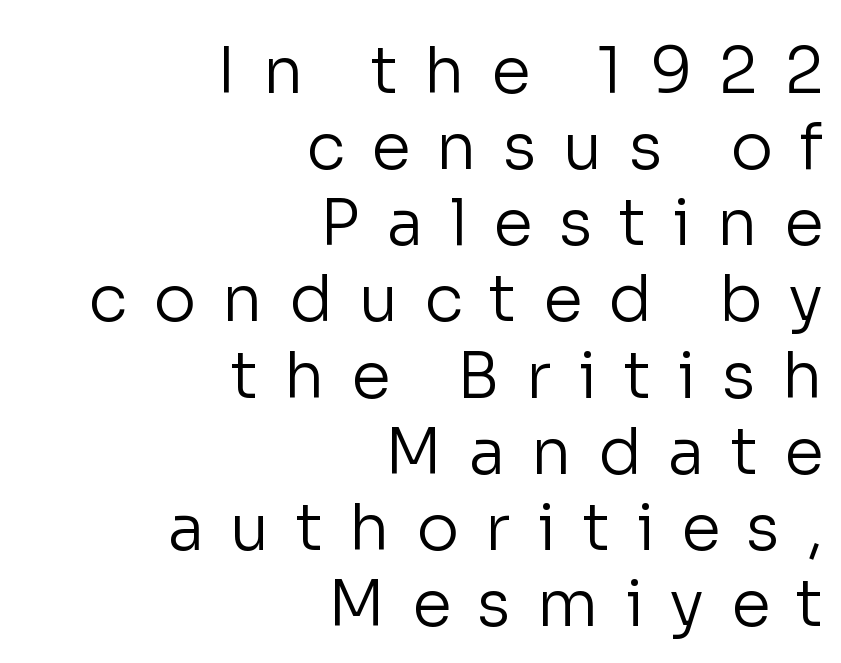
{"serif": "no", "italic": "no", "bold": "no", "weight": "regular", "width": "normal", "stroke_contrast": "low", "x_height": "medium", "monospaced": "no", "underline": "no", "align": "right", "line_spacing_ratio": 1.19, "letter_spacing": "wide", "letter_spacing_em": 0.41, "glyph_px": 64}
